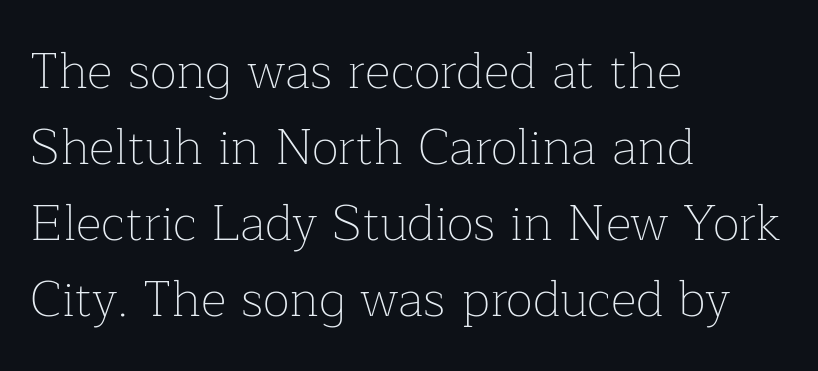
The image shows 50 px thin serif type, upright; set left-aligned, normal line spacing (1.52x), normal letter spacing, not underlined; low stroke contrast and a medium x-height.
